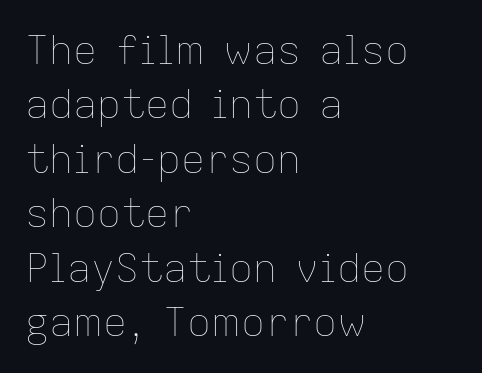
{"italic": "no", "bold": "no", "weight": "thin", "width": "normal", "stroke_contrast": "low", "x_height": "medium", "monospaced": "no", "underline": "no", "align": "left", "line_spacing": "normal", "line_spacing_ratio": 1.36, "letter_spacing": "normal", "letter_spacing_em": 0.0, "glyph_px": 40}
